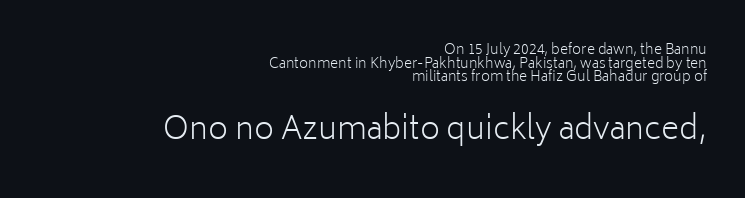
Q: Is the text bold? A: No.
Q: Is the text italic (slanted)? A: No, it is upright.
Q: Is the typeface a serif or a sans-serif typeface? A: Sans-serif.
Q: Is the text underlined? A: No.
Q: How is the paragraph aligned? A: Right-aligned.
Q: Is the spacing between letters normal or unusually wide? A: Normal.
Q: Is the spacing between lines tight, normal or loose? A: Tight.
Q: Which block of text is set in a larger size, the first (top) or the second (bottom)? A: The second (bottom) one.
Q: Width (condensed, normal, or wide)? A: Normal.
Q: Stroke contrast? A: Low.
Q: x-height? A: Medium.
Q: Monospaced? A: No.
